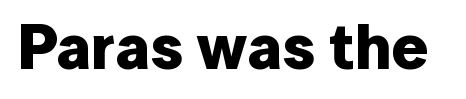
The image shows 64 px bold sans-serif type, upright; set normal letter spacing, not underlined; low stroke contrast and a medium x-height.
